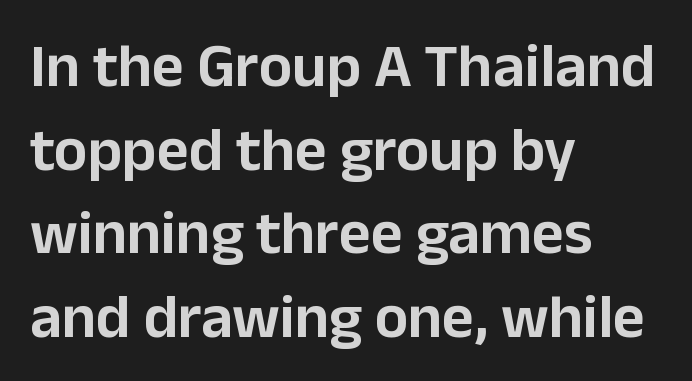
Q: Is the text italic (slanted)? A: No, it is upright.
Q: Is the typeface a serif or a sans-serif typeface? A: Sans-serif.
Q: Is the text underlined? A: No.
Q: How is the paragraph aligned? A: Left-aligned.
Q: Is the spacing between letters normal or unusually wide? A: Normal.
Q: Is the spacing between lines tight, normal or loose? A: Normal.
Q: Width (condensed, normal, or wide)? A: Normal.
Q: Stroke contrast? A: Low.
Q: x-height? A: Medium.
Q: Monospaced? A: No.
